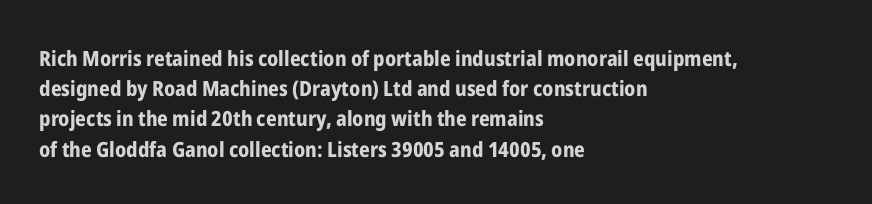
Emphasis by weight is at full strength: bold. Compared with typical body copy, the letter spacing here is the same. The passage shown is not underscored anywhere. Each new line begins a customary step beneath the previous one.
